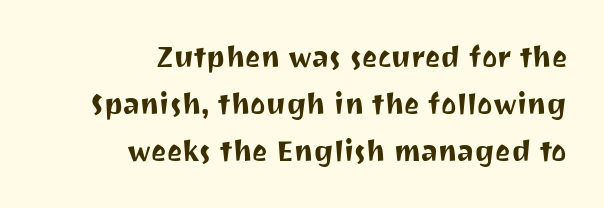
Is there much room between lines? A standard amount, neither cramped nor airy. A clean baseline with only descenders dipping below it. Italic? Not at all — the glyphs are vertical. These lines are rendered in a variable-pitch font. Between one letter and the next there's only the usual sliver of space. Unlike a traditional serif, this face leaves its strokes unadorned.
